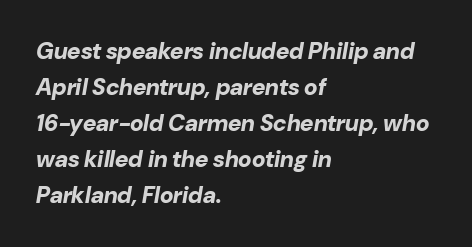
The image shows 23 px bold type, italic (leaning right); set left-aligned, normal line spacing (1.56x), normal letter spacing, not underlined.
